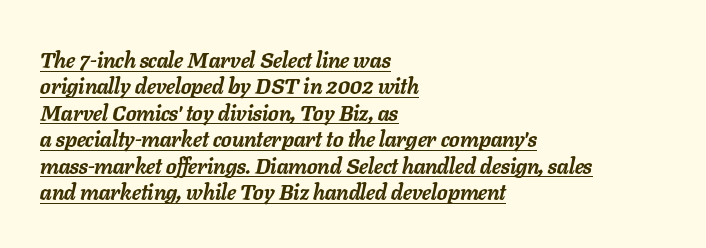
Q: Is the text bold? A: Yes.
Q: Is the text italic (slanted)? A: Yes, it leans right by about 11 degrees.
Q: Is the text underlined? A: Yes.
Q: How is the paragraph aligned? A: Left-aligned.
Q: Is the spacing between letters normal or unusually wide? A: Normal.
